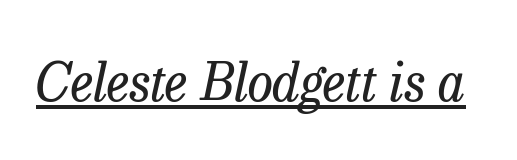
{"serif": "yes", "italic": "yes", "lean": "right", "slant_degrees": 13, "bold": "no", "weight": "regular", "width": "normal", "stroke_contrast": "low", "x_height": "medium", "monospaced": "no", "underline": "yes", "letter_spacing": "normal", "letter_spacing_em": 0.0, "glyph_px": 52}
